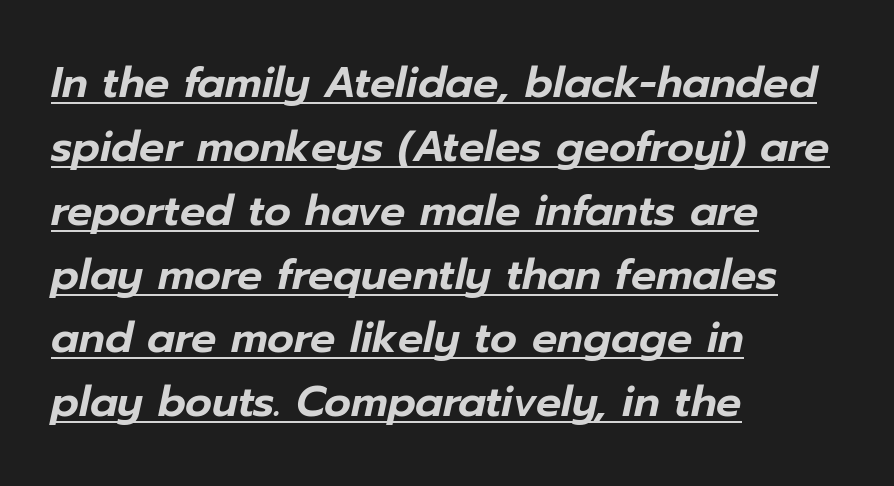
{"italic": "yes", "lean": "right", "slant_degrees": 12, "width": "normal", "stroke_contrast": "low", "x_height": "medium", "monospaced": "no", "underline": "yes", "align": "left", "line_spacing": "normal", "line_spacing_ratio": 1.52, "letter_spacing": "normal", "letter_spacing_em": 0.0, "glyph_px": 42}
